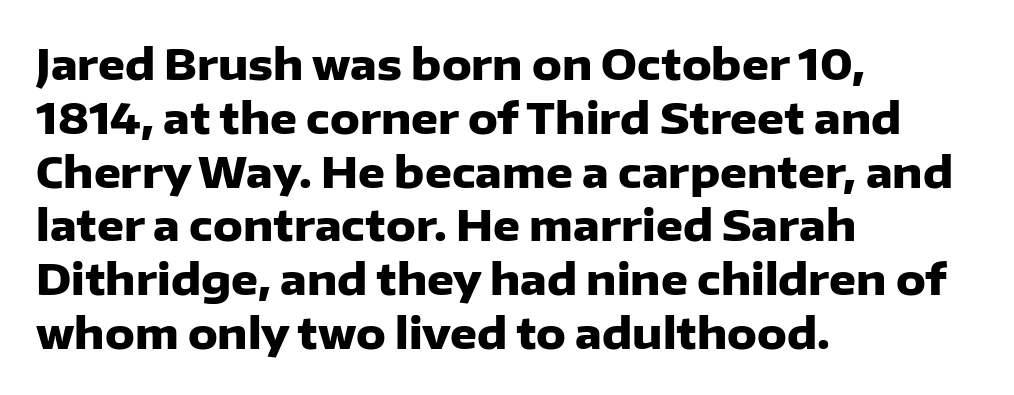
Q: Is the text bold? A: Yes.
Q: Is the text italic (slanted)? A: No, it is upright.
Q: Is the typeface a serif or a sans-serif typeface? A: Sans-serif.
Q: Is the text underlined? A: No.
Q: How is the paragraph aligned? A: Left-aligned.
Q: Is the spacing between letters normal or unusually wide? A: Normal.
Q: Is the spacing between lines tight, normal or loose? A: Normal.
Q: Width (condensed, normal, or wide)? A: Normal.
Q: Stroke contrast? A: Low.
Q: x-height? A: Medium.
Q: Monospaced? A: No.
